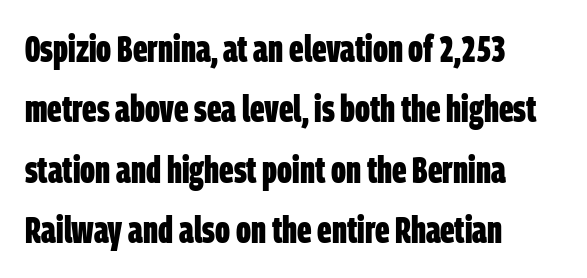
{"serif": "no", "bold": "yes", "weight": "bold", "width": "condensed", "stroke_contrast": "low", "x_height": "large", "monospaced": "no", "underline": "no", "align": "left", "line_spacing": "normal", "line_spacing_ratio": 1.59, "letter_spacing": "normal", "letter_spacing_em": 0.0, "glyph_px": 38}
